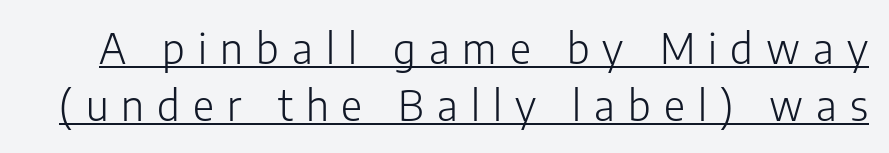
{"serif": "no", "italic": "no", "bold": "no", "weight": "light", "width": "normal", "stroke_contrast": "low", "x_height": "medium", "monospaced": "no", "underline": "yes", "line_spacing": "normal", "line_spacing_ratio": 1.4, "letter_spacing": "wide", "letter_spacing_em": 0.32, "glyph_px": 41}
